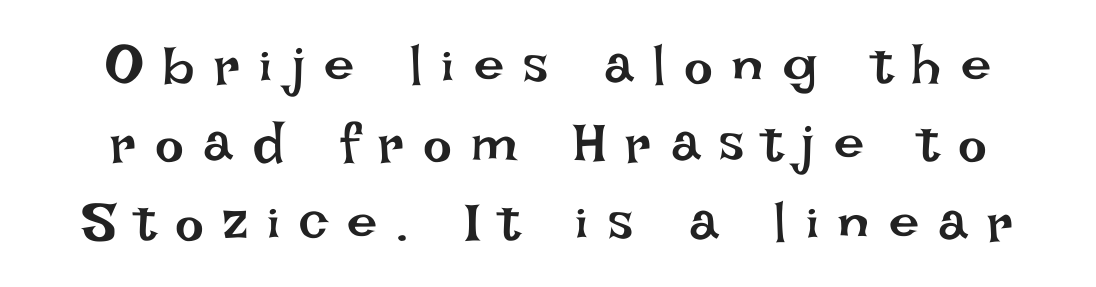
{"italic": "no", "bold": "no", "weight": "regular", "width": "normal", "stroke_contrast": "low", "x_height": "large", "monospaced": "no", "underline": "no", "line_spacing": "normal", "line_spacing_ratio": 1.45, "letter_spacing": "wide", "letter_spacing_em": 0.36, "glyph_px": 54}
